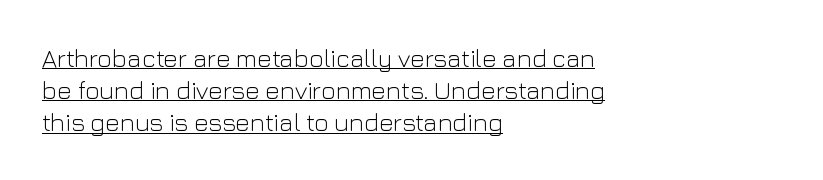
Compared with a centered layout, this one pins lines to the left instead. The sample's only ornament is a line tracing under the words. The letterforms sit at book weight or below. Spacing between characters is what you'd get straight out of the box. Evenly set lines give the paragraph a standard silhouette.
